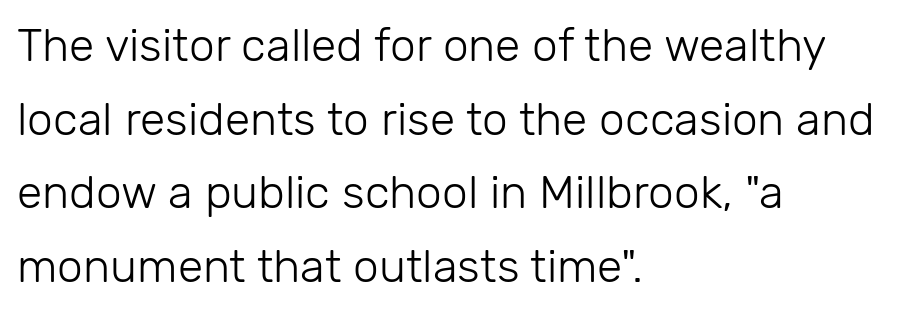
Q: Is the text bold? A: No.
Q: Is the text italic (slanted)? A: No, it is upright.
Q: Is the typeface a serif or a sans-serif typeface? A: Sans-serif.
Q: Is the text underlined? A: No.
Q: How is the paragraph aligned? A: Left-aligned.
Q: Is the spacing between letters normal or unusually wide? A: Normal.
Q: Is the spacing between lines tight, normal or loose? A: Normal.
Q: Width (condensed, normal, or wide)? A: Normal.
Q: Stroke contrast? A: Low.
Q: x-height? A: Medium.
Q: Monospaced? A: No.
